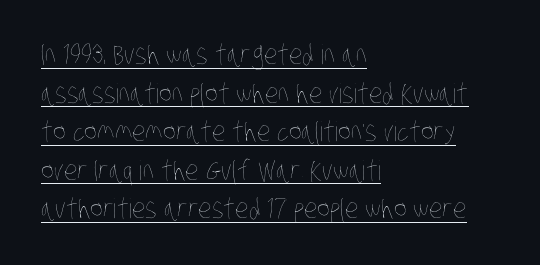
The image shows 27 px text type; set left-aligned, normal line spacing (1.43x), normal letter spacing, underlined.
